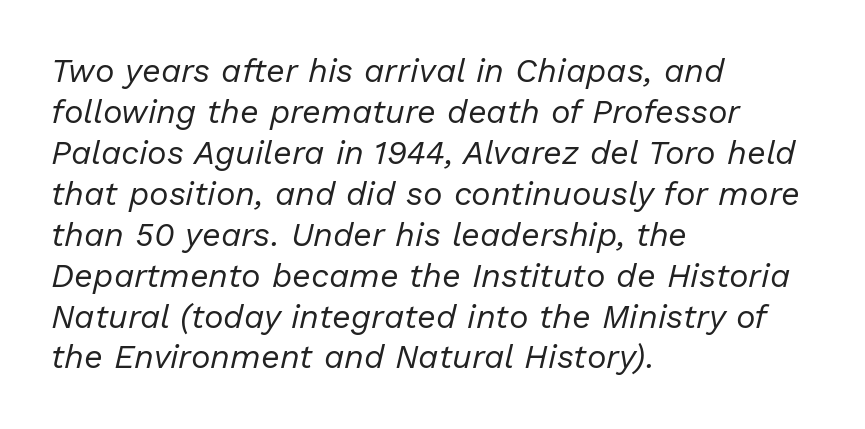
{"italic": "yes", "lean": "right", "slant_degrees": 13, "bold": "no", "weight": "regular", "width": "normal", "stroke_contrast": "low", "x_height": "medium", "monospaced": "no", "underline": "no", "align": "left", "line_spacing_ratio": 1.24, "letter_spacing": "normal", "letter_spacing_em": 0.0, "glyph_px": 33}
